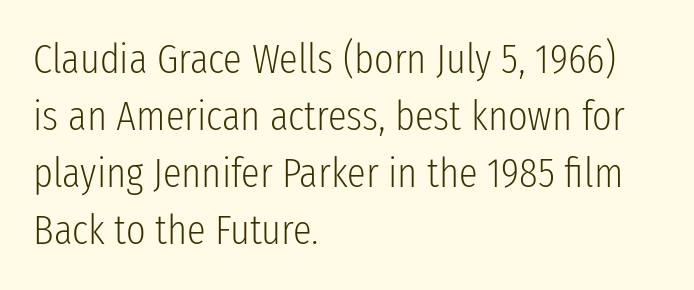
The image shows 42 px light, condensed sans-serif type, upright; set left-aligned, normal line spacing (1.36x), normal letter spacing, not underlined; low stroke contrast and a medium x-height.
